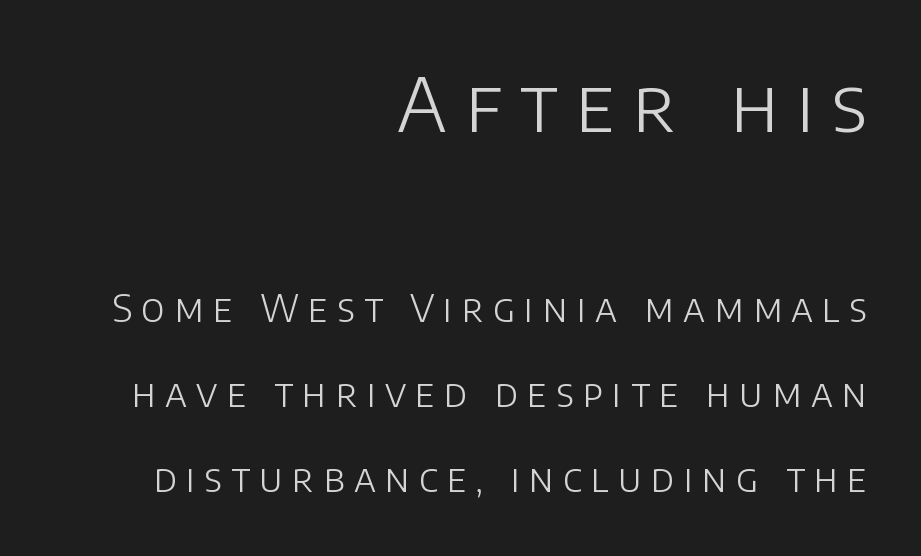
Q: Is the text bold? A: No.
Q: Is the text italic (slanted)? A: No, it is upright.
Q: Is the typeface a serif or a sans-serif typeface? A: Sans-serif.
Q: Is the text underlined? A: No.
Q: How is the paragraph aligned? A: Right-aligned.
Q: Is the spacing between letters normal or unusually wide? A: Unusually wide.
Q: Is the spacing between lines tight, normal or loose? A: Loose.
Q: Which block of text is set in a larger size, the first (top) or the second (bottom)? A: The first (top) one.
Q: Width (condensed, normal, or wide)? A: Normal.
Q: Stroke contrast? A: Low.
Q: x-height? A: Large.
Q: Monospaced? A: No.
